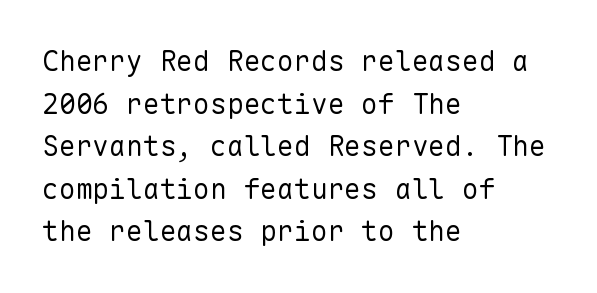
Q: Is the text bold? A: No.
Q: Is the text italic (slanted)? A: No, it is upright.
Q: Is the typeface a serif or a sans-serif typeface? A: Sans-serif.
Q: Is the text underlined? A: No.
Q: How is the paragraph aligned? A: Left-aligned.
Q: Is the spacing between letters normal or unusually wide? A: Normal.
Q: Is the spacing between lines tight, normal or loose? A: Normal.
Q: Width (condensed, normal, or wide)? A: Normal.
Q: Stroke contrast? A: Low.
Q: x-height? A: Medium.
Q: Monospaced? A: Yes.
